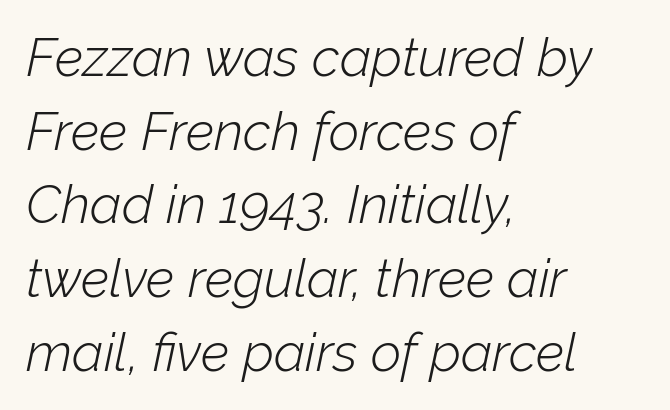
{"italic": "yes", "lean": "right", "slant_degrees": 12, "bold": "no", "weight": "light", "width": "normal", "stroke_contrast": "low", "x_height": "medium", "monospaced": "no", "underline": "no", "align": "left", "line_spacing": "normal", "line_spacing_ratio": 1.39, "letter_spacing": "normal", "letter_spacing_em": 0.0, "glyph_px": 53}
